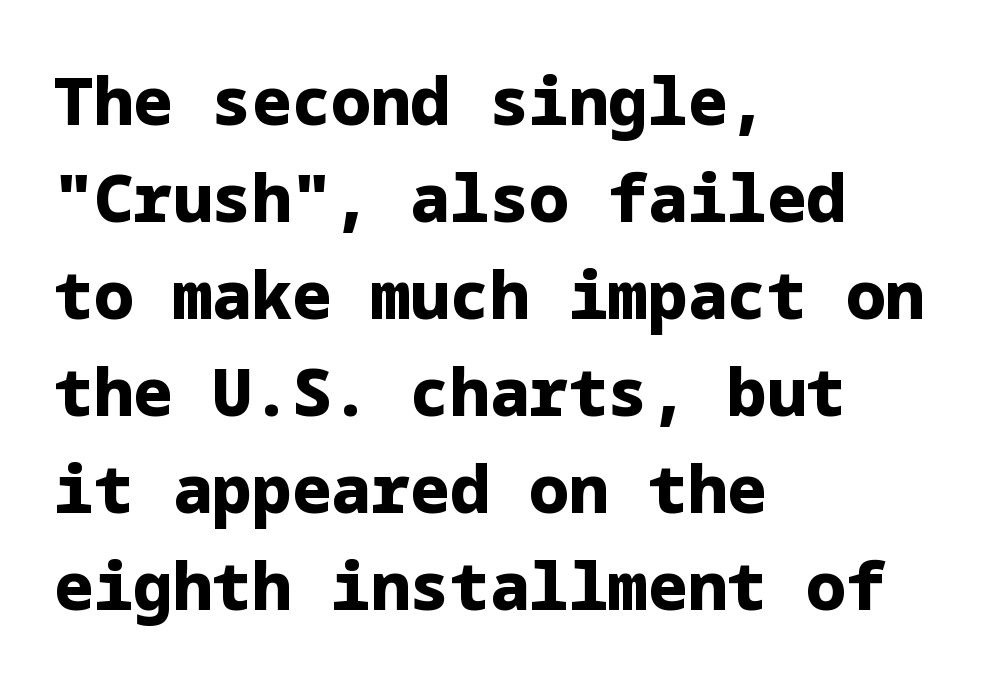
Check under the words: just untouched page. Words appear dense and cohesive because spacing is normal. Students, observe: this is what conventionally led text looks like. The letters carry no serifs — their stems end cleanly without finishing strokes. Line beginnings align vertically; line endings do not.
